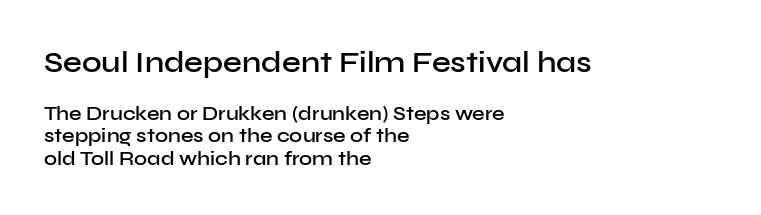
{"serif": "no", "italic": "no", "bold": "semi", "weight": "semibold", "width": "normal", "stroke_contrast": "low", "x_height": "medium", "monospaced": "no", "underline": "no", "align": "left", "line_spacing": "tight", "line_spacing_ratio": 1.11, "letter_spacing": "normal", "letter_spacing_em": 0.0, "larger_block": "first", "size_ratio": 1.5, "glyph_px": 30}
